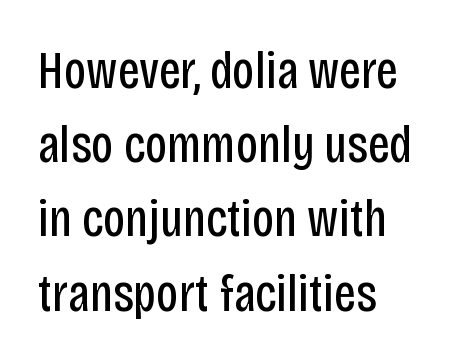
Q: Is the text bold? A: No.
Q: Is the text italic (slanted)? A: No, it is upright.
Q: Is the typeface a serif or a sans-serif typeface? A: Sans-serif.
Q: Is the text underlined? A: No.
Q: How is the paragraph aligned? A: Left-aligned.
Q: Is the spacing between letters normal or unusually wide? A: Normal.
Q: Is the spacing between lines tight, normal or loose? A: Normal.
Q: Width (condensed, normal, or wide)? A: Condensed.
Q: Stroke contrast? A: Low.
Q: x-height? A: Large.
Q: Monospaced? A: No.
